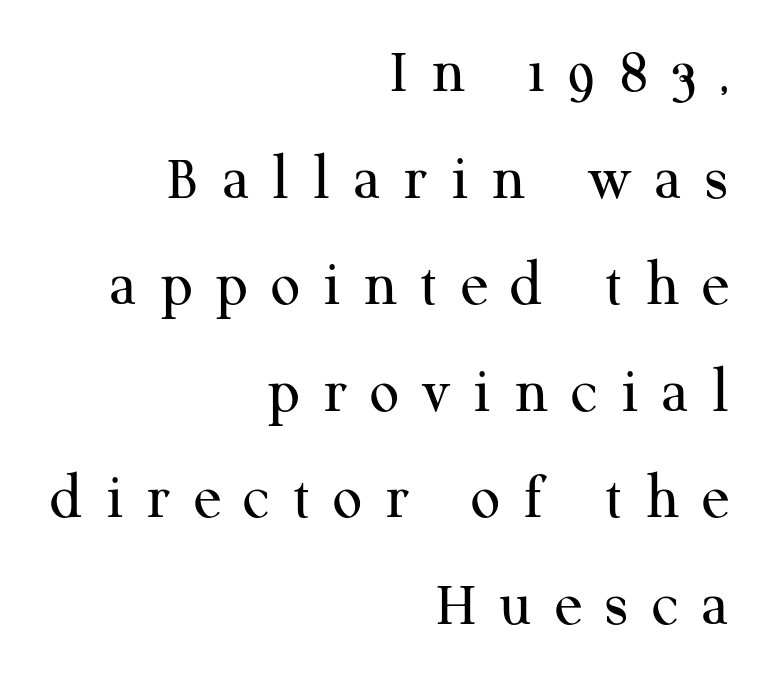
{"serif": "yes", "italic": "no", "bold": "no", "weight": "regular", "width": "normal", "stroke_contrast": "medium", "x_height": "medium", "monospaced": "no", "underline": "no", "align": "right", "line_spacing": "normal", "line_spacing_ratio": 1.64, "letter_spacing": "wide", "letter_spacing_em": 0.35, "glyph_px": 65}
